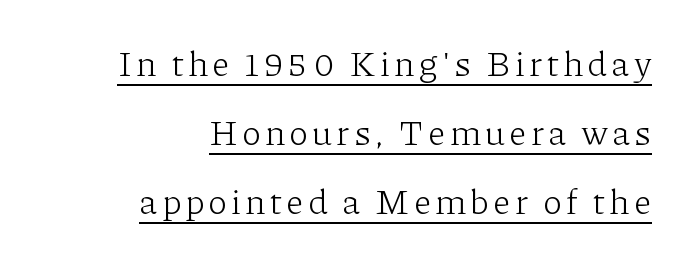
Q: Is the text bold? A: No.
Q: Is the text italic (slanted)? A: No, it is upright.
Q: Is the typeface a serif or a sans-serif typeface? A: Serif.
Q: Is the text underlined? A: Yes.
Q: How is the paragraph aligned? A: Right-aligned.
Q: Is the spacing between lines tight, normal or loose? A: Loose.
Q: Width (condensed, normal, or wide)? A: Normal.
Q: Stroke contrast? A: Low.
Q: x-height? A: Medium.
Q: Monospaced? A: No.
